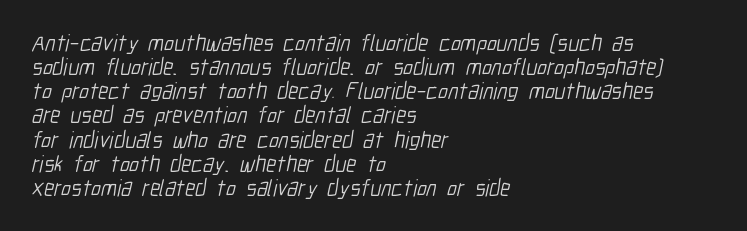
Q: Is the text bold? A: No.
Q: Is the text underlined? A: No.
Q: How is the paragraph aligned? A: Left-aligned.
Q: Is the spacing between letters normal or unusually wide? A: Normal.
Q: Is the spacing between lines tight, normal or loose? A: Tight.
